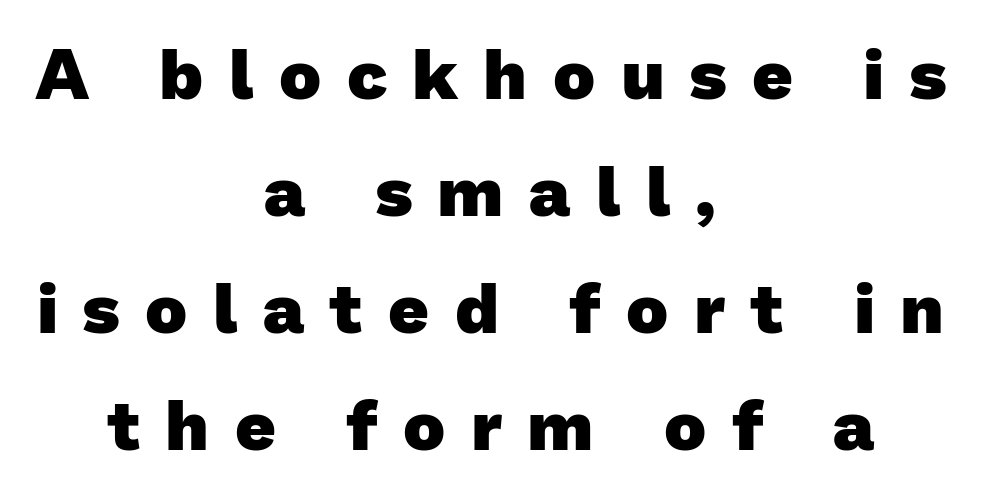
Clear beneath every line of the passage. The characters display no serif detailing; their extremities are plain. The face used here is proportionally spaced, like ordinary book or web type. The face used here is rendered with a markedly widened letterfit. Caption: multi-line text, centered on the measure.
